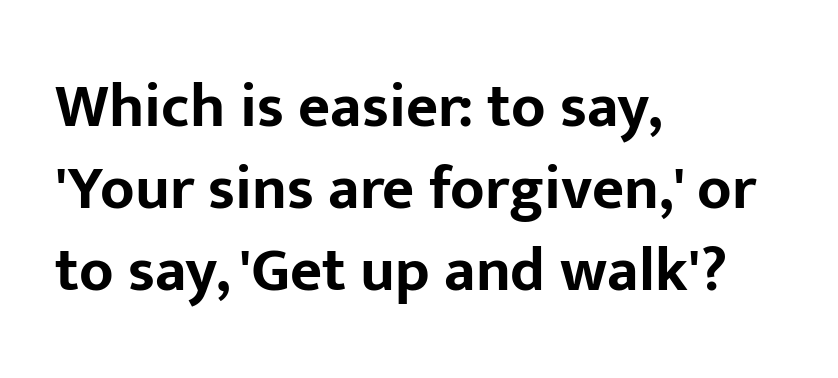
Stroke thickness is high; the sample reads as a true bold. Nobody drew a line under any word here. The typeface chosen for these lines omits serifs. The rag falls on the right side of this text block. Each word holds together tightly as a unit, with standard inter-letter gaps.
